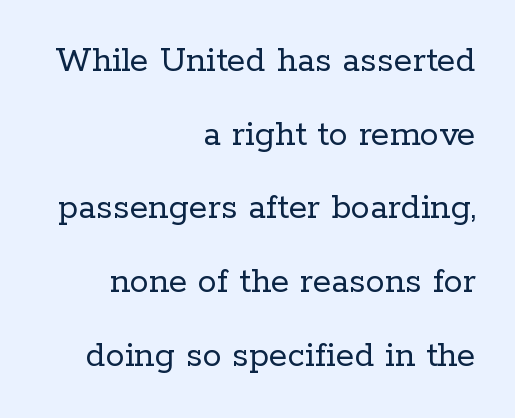
The image shows 38 px regular-weight serif type, upright; set right-aligned, loose line spacing (1.94x), normal letter spacing, not underlined; low stroke contrast and a medium x-height.
